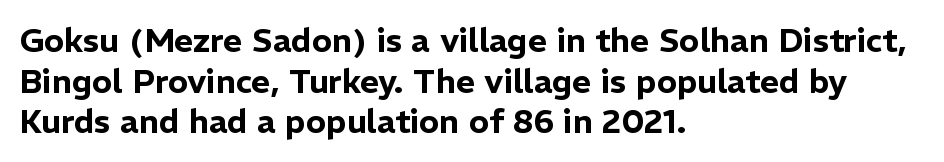
The image shows 33 px sans-serif type, upright; set left-aligned, line spacing 1.23x, normal letter spacing, not underlined; low stroke contrast and a medium x-height.
